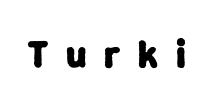
Varying glyph widths throughout — classic text-font behaviour. The text was rendered using a sans face with plain stroke endings. Decoration check: the copy has no underline. This is heavy type, rendered in bold.
